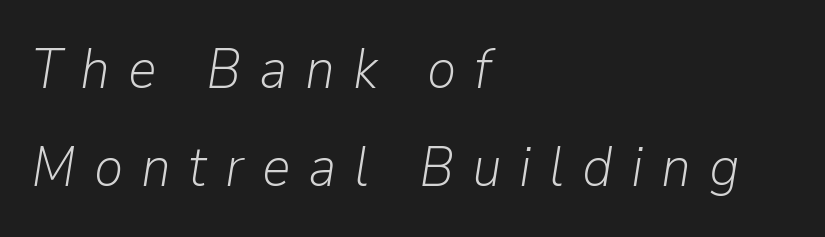
Q: Is the text bold? A: No.
Q: Is the text italic (slanted)? A: Yes, it leans right by about 9 degrees.
Q: Is the text underlined? A: No.
Q: How is the paragraph aligned? A: Left-aligned.
Q: Is the spacing between letters normal or unusually wide? A: Unusually wide.
Q: Width (condensed, normal, or wide)? A: Normal.
Q: Stroke contrast? A: Low.
Q: x-height? A: Medium.
Q: Monospaced? A: No.
